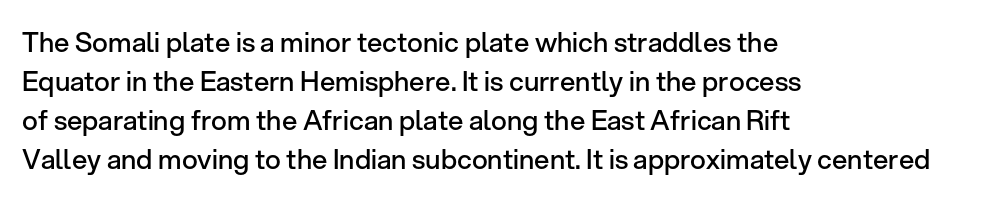
Q: Is the text bold? A: Semi-bold.
Q: Is the text italic (slanted)? A: No, it is upright.
Q: Is the text underlined? A: No.
Q: How is the paragraph aligned? A: Left-aligned.
Q: Is the spacing between letters normal or unusually wide? A: Normal.
Q: Is the spacing between lines tight, normal or loose? A: Normal.
